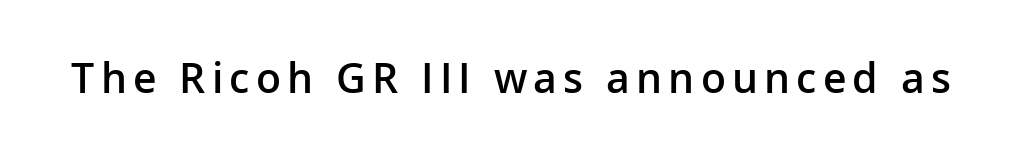
{"serif": "no", "italic": "no", "bold": "semi", "weight": "semibold", "width": "normal", "stroke_contrast": "low", "x_height": "medium", "monospaced": "no", "underline": "no", "glyph_px": 41}
